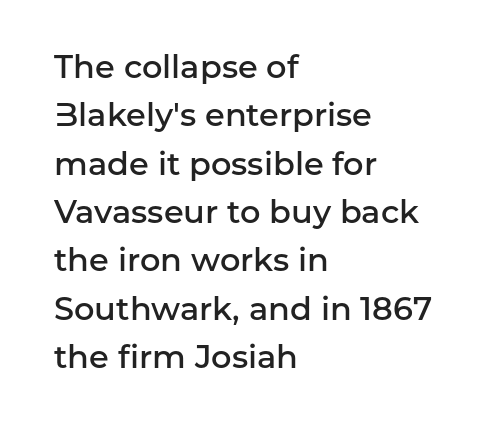
The ragged edge is on the right, which tells us the setting is flush left. Any mark beneath the type? The region is blank. Caption: standard tracking, unaltered. Ordinary non-slanted type is in use. Is this a fixed-width face? No — the glyphs have proportional, varying widths.
